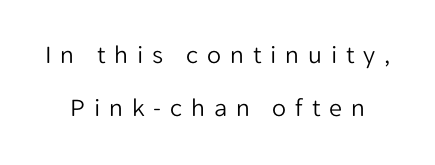
{"italic": "no", "bold": "no", "underline": "no", "line_spacing": "loose", "line_spacing_ratio": 2.02, "letter_spacing": "wide", "letter_spacing_em": 0.34, "glyph_px": 26}
